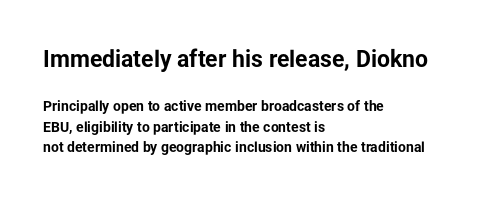
{"italic": "no", "bold": "yes", "underline": "no", "align": "left", "line_spacing": "normal", "line_spacing_ratio": 1.49, "letter_spacing": "normal", "letter_spacing_em": 0.0, "larger_block": "first", "size_ratio": 1.64, "glyph_px": 23}
